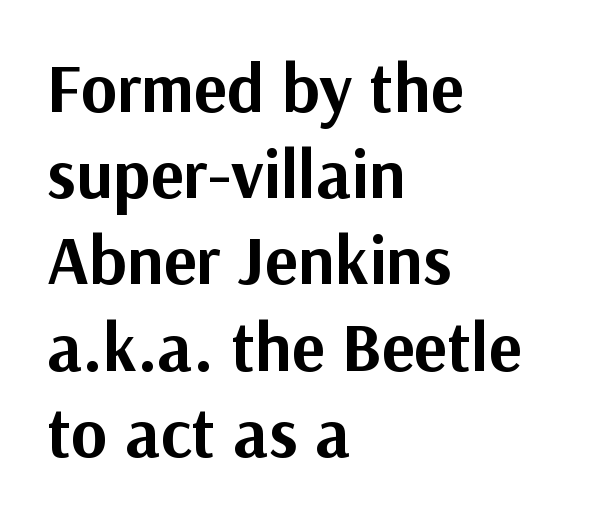
Q: Is the text bold? A: Yes.
Q: Is the text italic (slanted)? A: No, it is upright.
Q: Is the typeface a serif or a sans-serif typeface? A: Sans-serif.
Q: Is the text underlined? A: No.
Q: How is the paragraph aligned? A: Left-aligned.
Q: Is the spacing between letters normal or unusually wide? A: Normal.
Q: Is the spacing between lines tight, normal or loose? A: Normal.
Q: Width (condensed, normal, or wide)? A: Normal.
Q: Stroke contrast? A: Medium.
Q: x-height? A: Medium.
Q: Monospaced? A: No.
